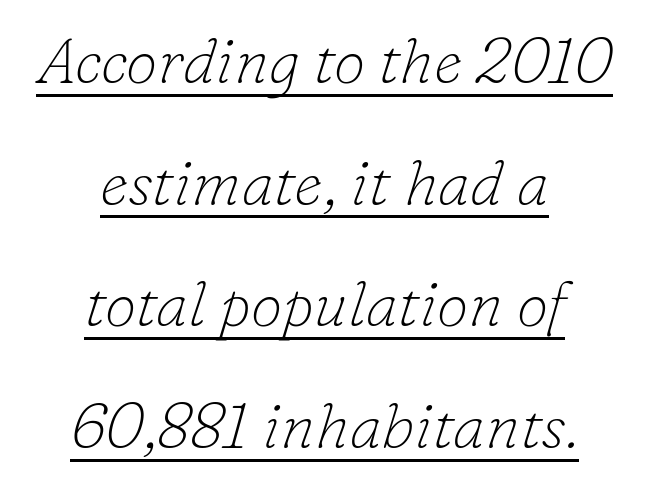
The image shows 64 px thin serif type, italic (leaning right); set centered, loose line spacing (1.9x), normal letter spacing, underlined; low stroke contrast and a small x-height.
